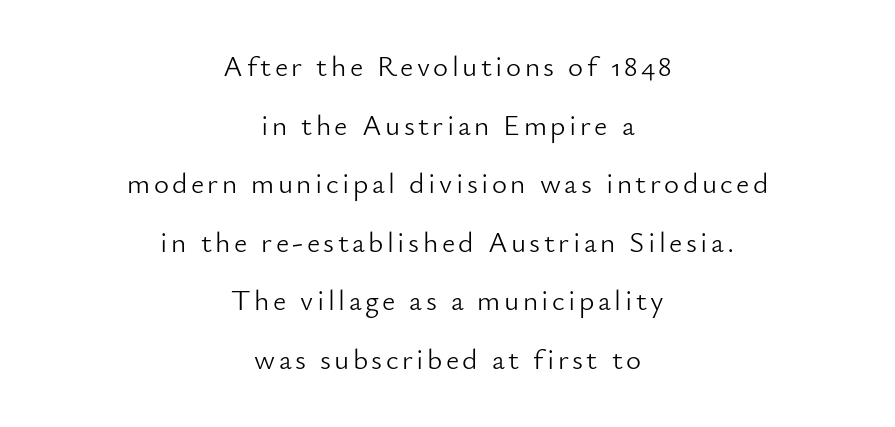
{"serif": "no", "italic": "no", "bold": "no", "weight": "light", "width": "normal", "stroke_contrast": "low", "x_height": "small", "monospaced": "no", "underline": "no", "align": "center", "line_spacing": "loose", "line_spacing_ratio": 2.02, "glyph_px": 29}
